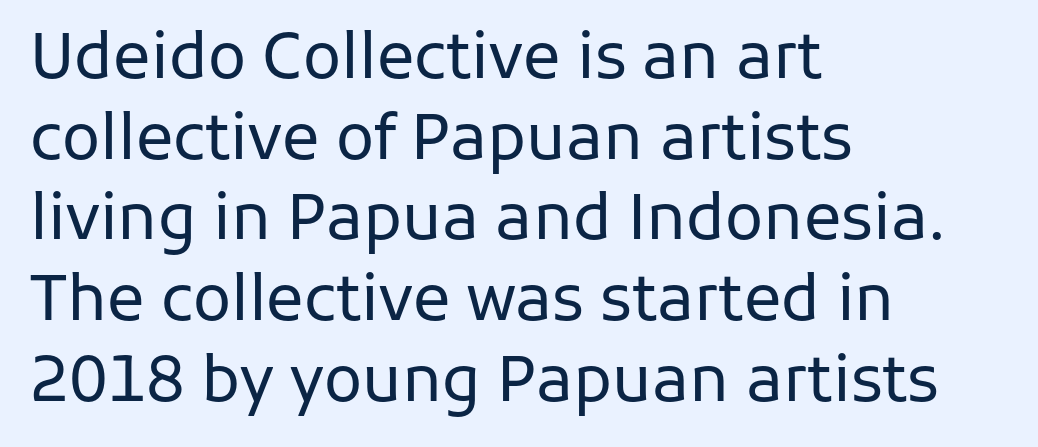
{"serif": "no", "italic": "no", "bold": "no", "weight": "regular", "width": "normal", "stroke_contrast": "low", "x_height": "medium", "monospaced": "no", "underline": "no", "align": "left", "line_spacing": "normal", "line_spacing_ratio": 1.28, "letter_spacing": "normal", "letter_spacing_em": 0.0, "glyph_px": 63}
